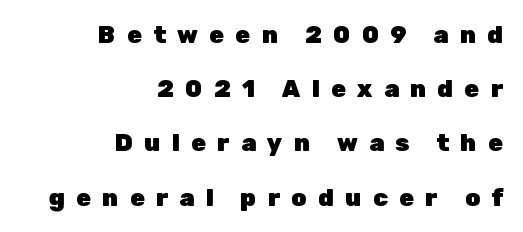
The image shows 24 px bold type, upright; set right-aligned, loose line spacing (2.26x), unusually wide letter spacing (+0.47 em), not underlined.
